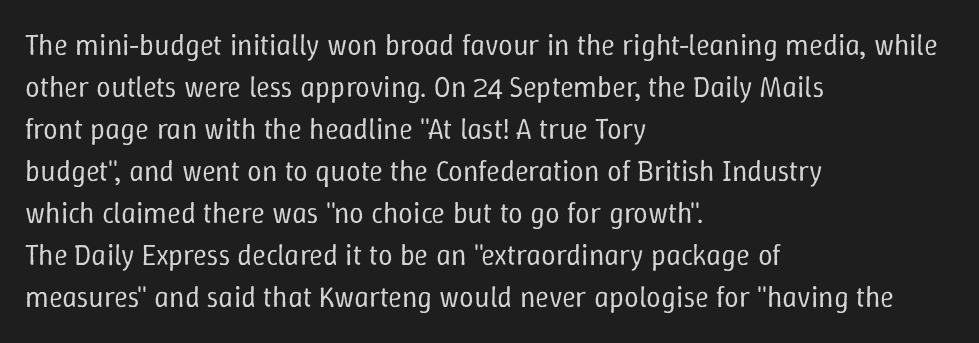
The lines in this sample share a left origin and differ only in where they stop. A light-to-regular cut is what we see here. Interline gaps are of average width in this sample. This is roman type, the default non-slanted kind. What stands out about the letter spacing? Nothing — it is the standard amount.
